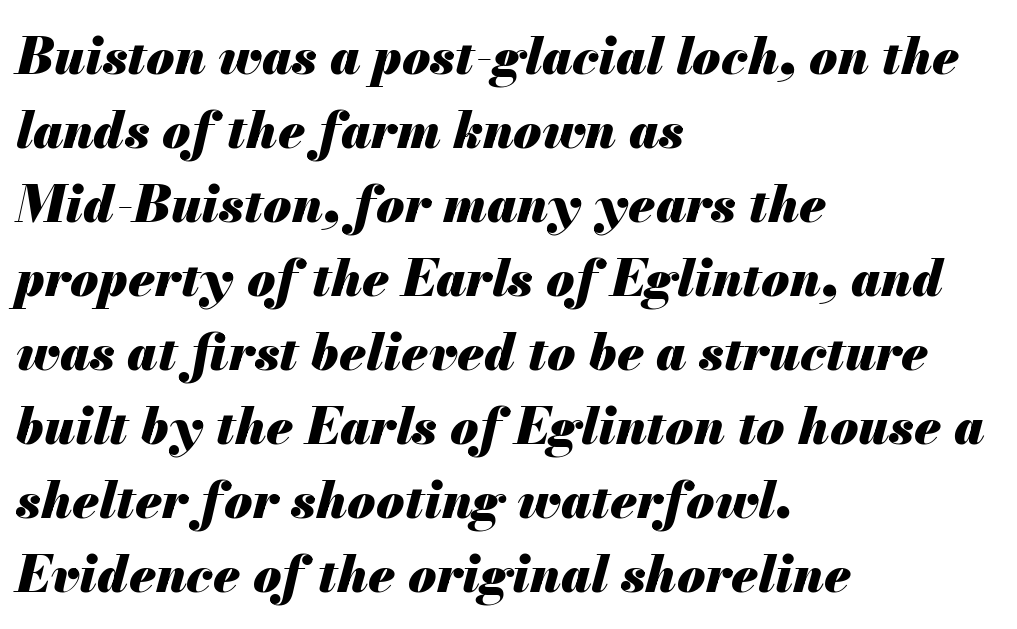
{"italic": "yes", "lean": "right", "slant_degrees": 13, "bold": "yes", "weight": "heavy", "width": "normal", "stroke_contrast": "medium", "x_height": "small", "monospaced": "no", "underline": "no", "align": "left", "line_spacing": "normal", "line_spacing_ratio": 1.45, "letter_spacing": "normal", "letter_spacing_em": 0.0, "glyph_px": 51}
